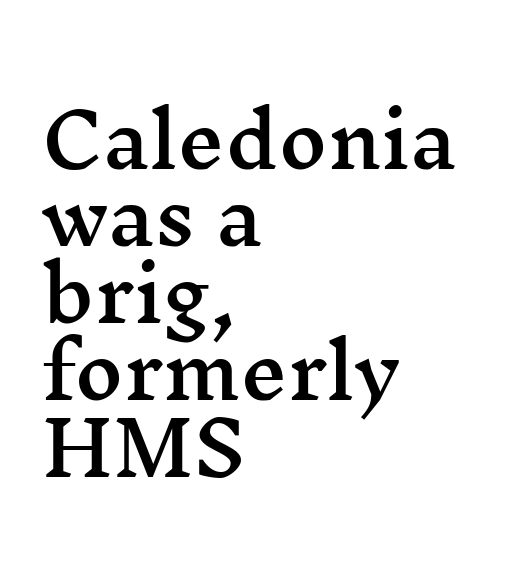
The image shows 74 px wide serif type, upright; set left-aligned, tight line spacing (1.04x), normal letter spacing, not underlined; medium stroke contrast and a medium x-height.
